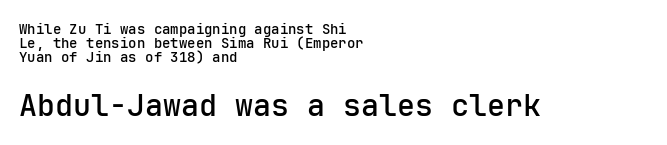
When letters stand straight like this, we call the style roman or upright. Type style note: lacks serifs. Beneath every word, the page is bare. Size contrast runs from small at the top to large at the bottom. Horizontal bands of white between lines are thin slivers.
